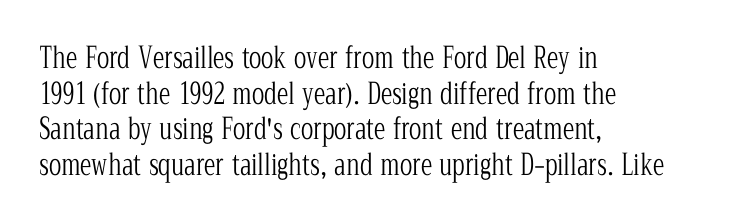
{"serif": "yes", "italic": "no", "bold": "no", "weight": "light", "width": "condensed", "stroke_contrast": "low", "x_height": "medium", "monospaced": "no", "underline": "no", "align": "left", "line_spacing_ratio": 1.23, "letter_spacing": "normal", "letter_spacing_em": 0.0, "glyph_px": 29}
